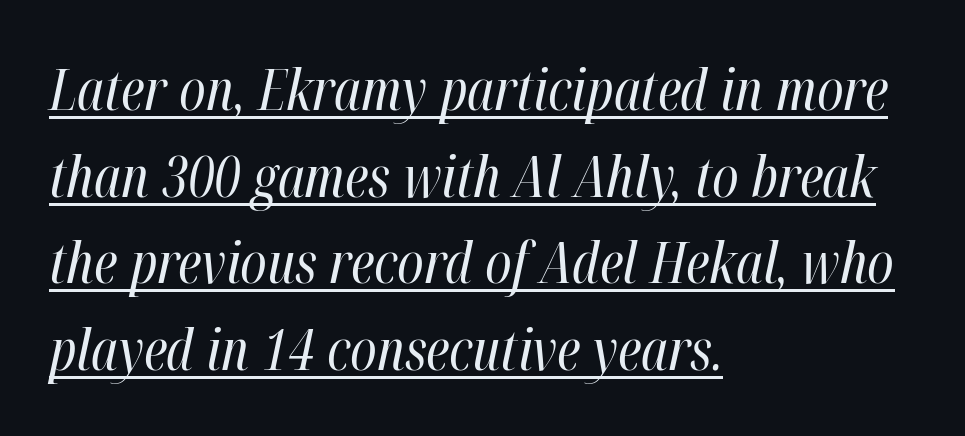
{"italic": "yes", "lean": "right", "slant_degrees": 12, "bold": "no", "weight": "regular", "width": "condensed", "stroke_contrast": "high", "x_height": "medium", "monospaced": "no", "underline": "yes", "align": "left", "line_spacing": "normal", "line_spacing_ratio": 1.52, "letter_spacing": "normal", "letter_spacing_em": 0.0, "glyph_px": 57}
